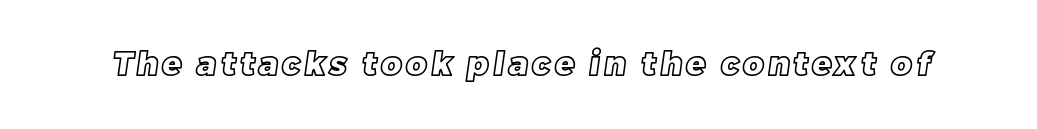
The image shows 32 px text type; set not underlined; a large x-height.
